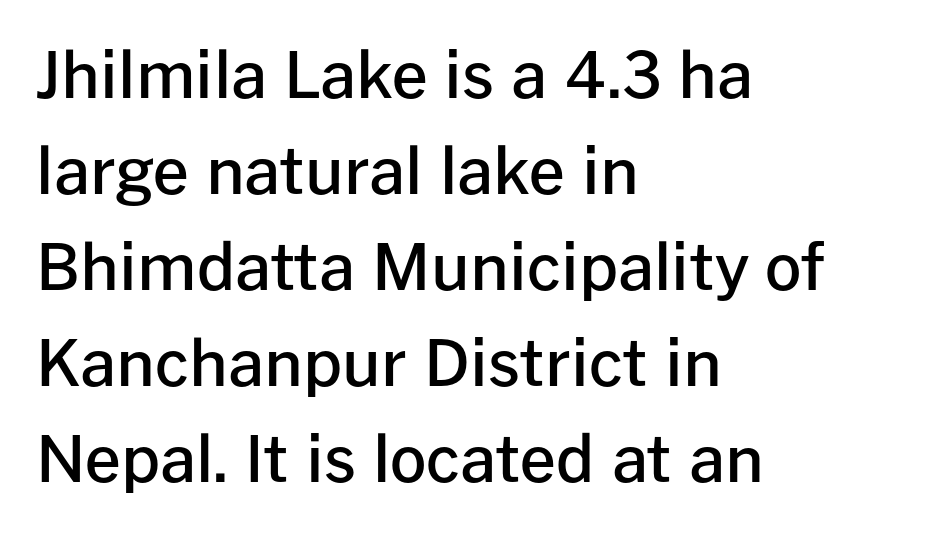
Q: Is the text bold? A: Semi-bold.
Q: Is the text italic (slanted)? A: No, it is upright.
Q: Is the typeface a serif or a sans-serif typeface? A: Sans-serif.
Q: Is the text underlined? A: No.
Q: How is the paragraph aligned? A: Left-aligned.
Q: Is the spacing between letters normal or unusually wide? A: Normal.
Q: Is the spacing between lines tight, normal or loose? A: Normal.
Q: Width (condensed, normal, or wide)? A: Normal.
Q: Stroke contrast? A: Low.
Q: x-height? A: Medium.
Q: Monospaced? A: No.
